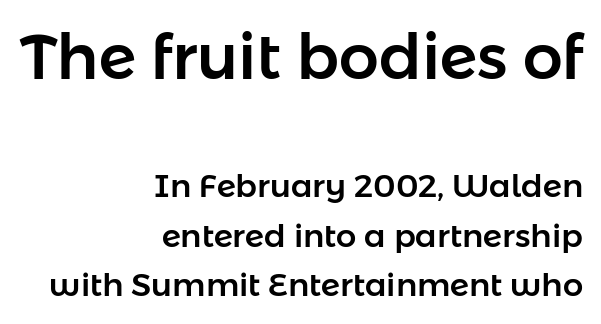
The glyphs in this specimen are sans serif. The space directly below the letters is spotless. Posture: straight, roman, zero tilt. Compared with a flush-left layout, this one pins lines to the opposite, right side.
